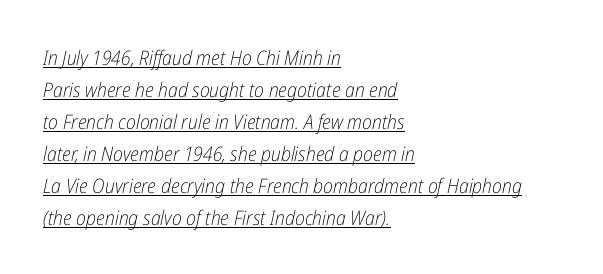
{"italic": "yes", "lean": "right", "slant_degrees": 12, "bold": "no", "underline": "yes", "align": "left", "line_spacing": "normal", "line_spacing_ratio": 1.6, "letter_spacing": "normal", "letter_spacing_em": 0.0, "glyph_px": 20}
